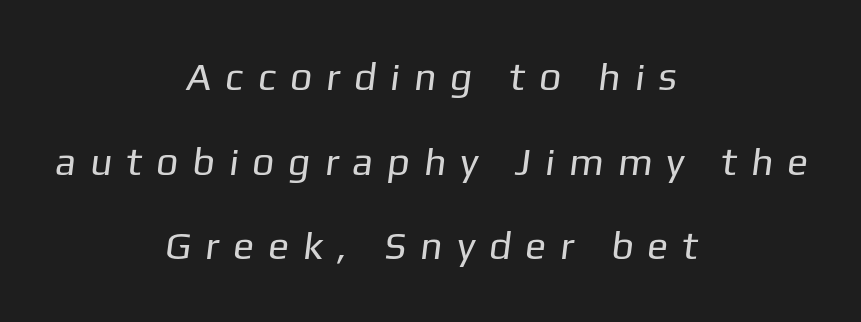
Think standard paragraph weight, or any step lighter than that. The letters carry no serifs — their stems end cleanly without finishing strokes. Observe the wide spacing: letters keep a clear distance from each other. A typesetter would call this proportional, since set widths differ per character. The paragraph has two soft edges and a firm central axis.
